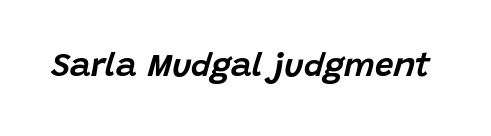
This sample has the flowing, uneven cadence of proportional lettering. Inter-character spacing is left at the font's built-in metrics. Rule under the text: the space is simply empty. Every character sits at an angle, as italics do.
